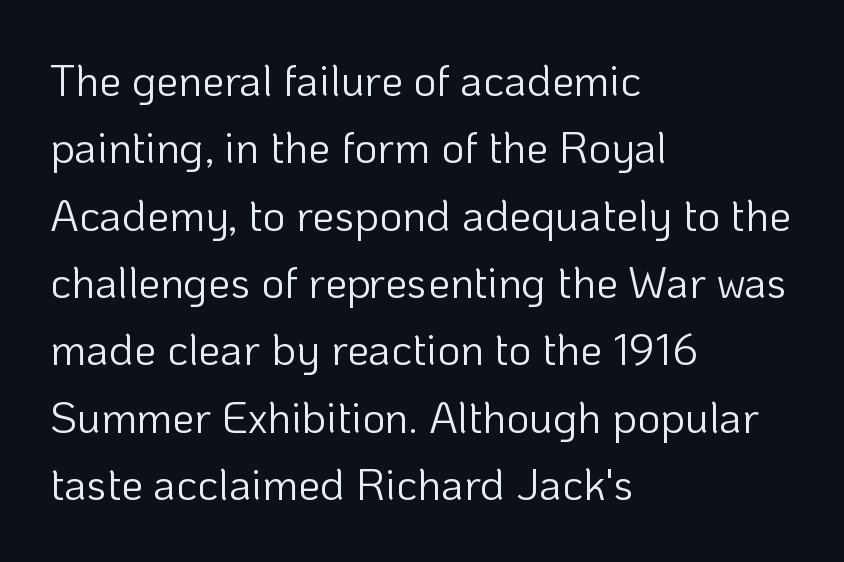
The image shows 44 px light sans-serif type, upright; set left-aligned, normal line spacing (1.53x), normal letter spacing, not underlined; low stroke contrast and a medium x-height.
